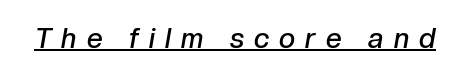
How heavy is the stroke? Medium-heavy — a semibold, shy of bold. The specimen includes a rule beneath the text block's lines. Spacing verdict: proportional, widths tailored to each character. The glyphs look as if they've been sheared to an angle. In terms of letterspacing, this is a distinctly airy, spread setting.
